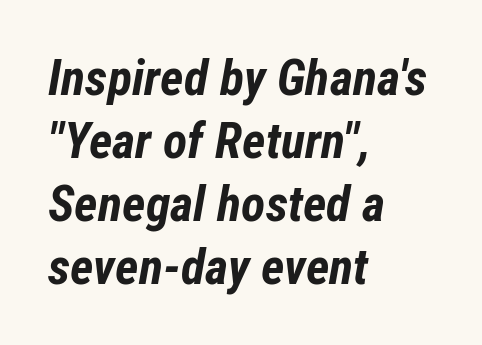
The block of text has a typical density, with ordinary space between rows. A typesetter would mark this as italic. Leftover space on each line is placed entirely after the last word. Bold? Absolutely — the strokes are thick and heavy.
